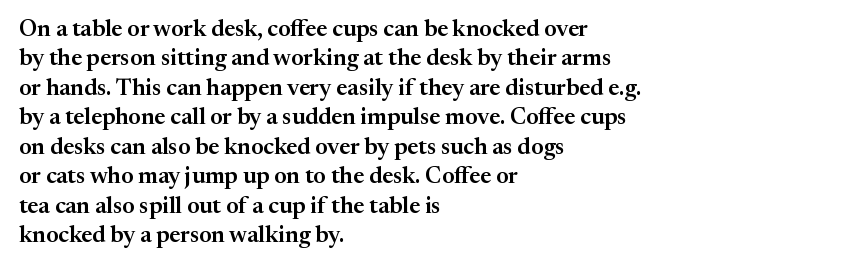
{"italic": "no", "underline": "no", "align": "left", "line_spacing": "normal", "line_spacing_ratio": 1.28, "letter_spacing": "normal", "letter_spacing_em": 0.0, "glyph_px": 23}
